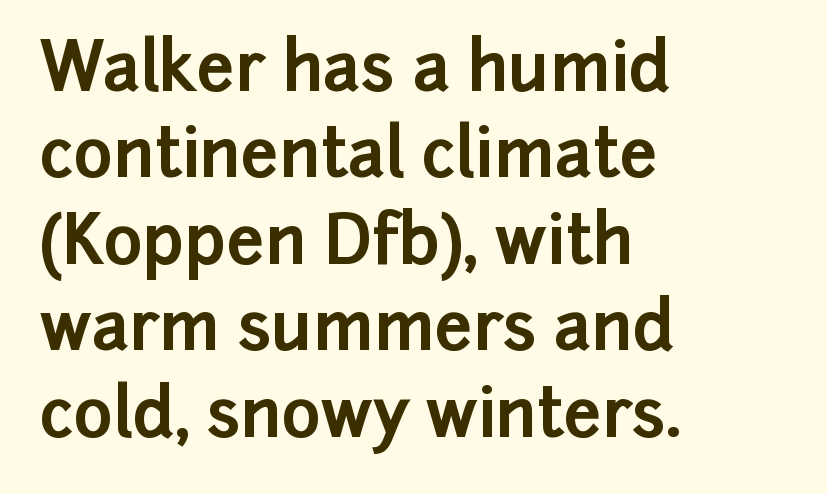
Q: Is the text bold? A: Yes.
Q: Is the text italic (slanted)? A: No, it is upright.
Q: Is the typeface a serif or a sans-serif typeface? A: Sans-serif.
Q: Is the text underlined? A: No.
Q: How is the paragraph aligned? A: Left-aligned.
Q: Is the spacing between letters normal or unusually wide? A: Normal.
Q: Is the spacing between lines tight, normal or loose? A: Normal.
Q: Width (condensed, normal, or wide)? A: Normal.
Q: Stroke contrast? A: Low.
Q: x-height? A: Medium.
Q: Monospaced? A: No.
